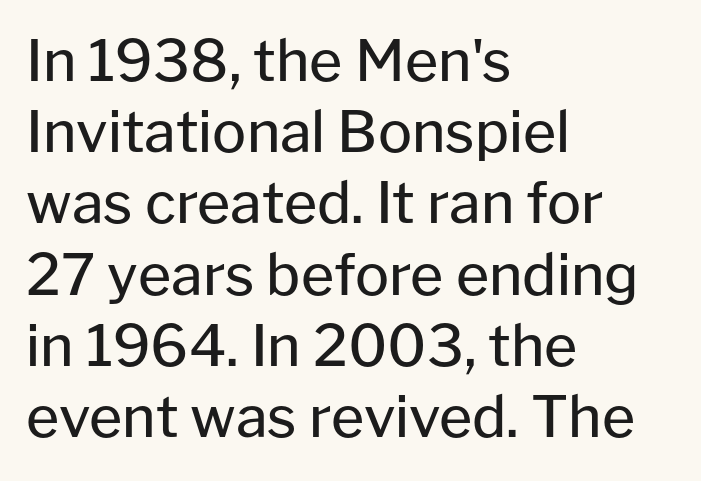
{"serif": "no", "italic": "no", "bold": "no", "weight": "regular", "width": "normal", "stroke_contrast": "low", "x_height": "medium", "monospaced": "no", "underline": "no", "align": "left", "line_spacing": "normal", "line_spacing_ratio": 1.25, "letter_spacing": "normal", "letter_spacing_em": 0.0, "glyph_px": 57}
